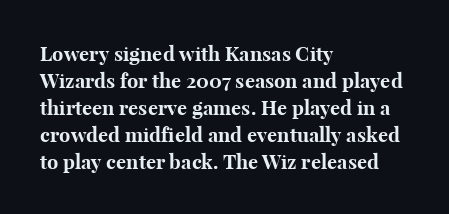
{"italic": "no", "bold": "yes", "underline": "no", "align": "left", "line_spacing": "normal", "line_spacing_ratio": 1.35, "letter_spacing": "normal", "letter_spacing_em": 0.0, "glyph_px": 20}
